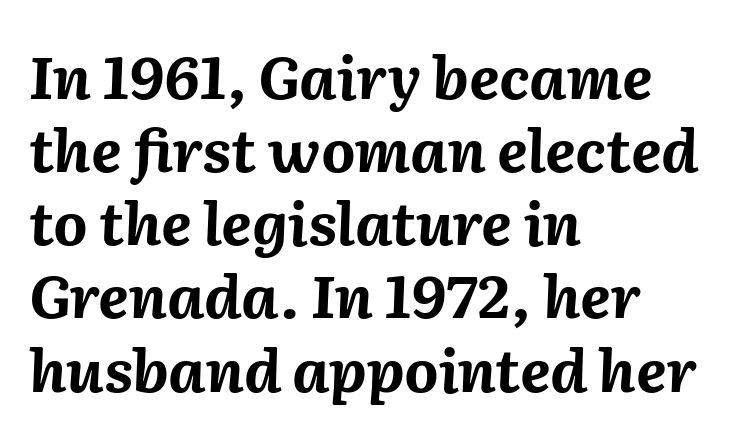
The image shows 59 px bold type, italic (leaning right); set left-aligned, line spacing 1.24x, normal letter spacing, not underlined; medium stroke contrast and a medium x-height.
